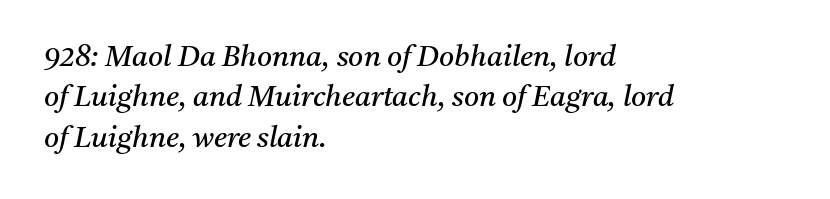
The image shows 29 px regular-weight serif type, italic (leaning right); set left-aligned, normal line spacing (1.39x), normal letter spacing, not underlined; medium stroke contrast and a medium x-height.
